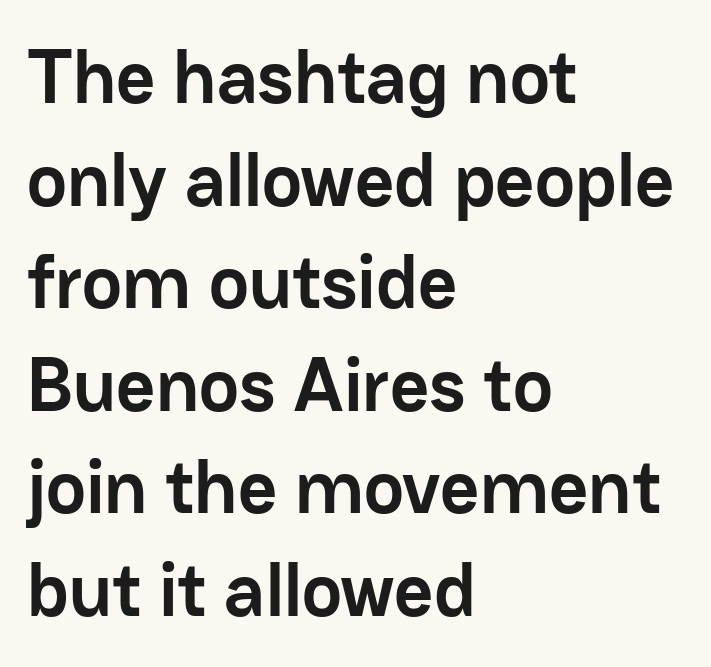
Q: Is the text bold? A: Yes.
Q: Is the text italic (slanted)? A: No, it is upright.
Q: Is the typeface a serif or a sans-serif typeface? A: Sans-serif.
Q: Is the text underlined? A: No.
Q: How is the paragraph aligned? A: Left-aligned.
Q: Is the spacing between letters normal or unusually wide? A: Normal.
Q: Is the spacing between lines tight, normal or loose? A: Normal.
Q: Width (condensed, normal, or wide)? A: Normal.
Q: Stroke contrast? A: Low.
Q: x-height? A: Medium.
Q: Monospaced? A: No.
